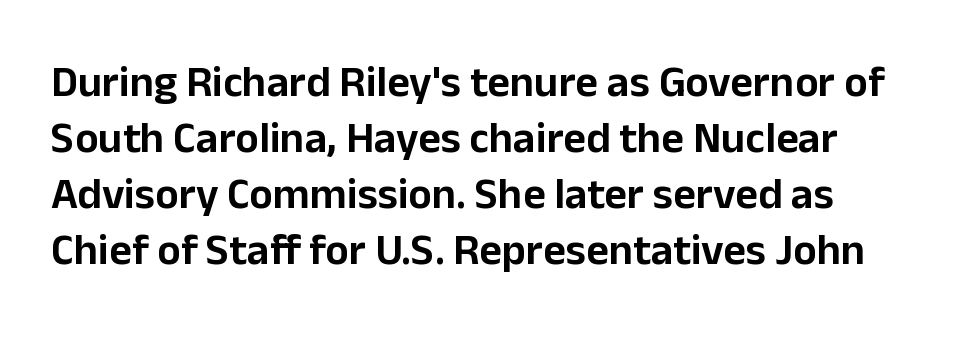
Q: Is the text italic (slanted)? A: No, it is upright.
Q: Is the typeface a serif or a sans-serif typeface? A: Sans-serif.
Q: Is the text underlined? A: No.
Q: How is the paragraph aligned? A: Left-aligned.
Q: Is the spacing between letters normal or unusually wide? A: Normal.
Q: Is the spacing between lines tight, normal or loose? A: Normal.
Q: Width (condensed, normal, or wide)? A: Normal.
Q: Stroke contrast? A: Low.
Q: x-height? A: Medium.
Q: Monospaced? A: No.
